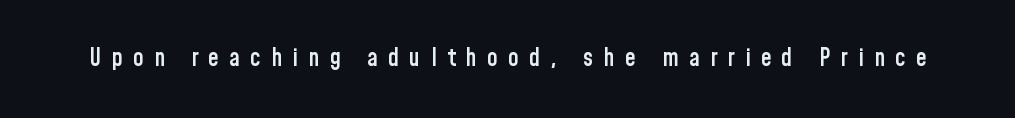
Q: Is the text bold? A: Semi-bold.
Q: Is the text italic (slanted)? A: No, it is upright.
Q: Is the text underlined? A: No.
Q: Is the spacing between letters normal or unusually wide? A: Unusually wide.
